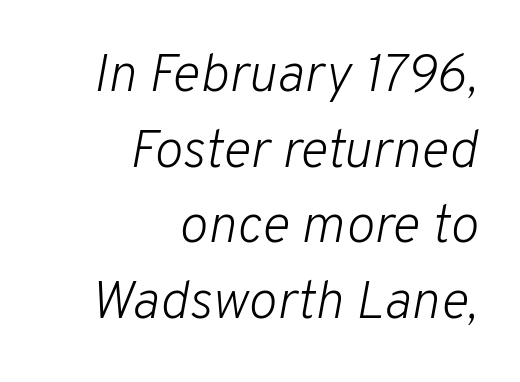
Q: Is the text bold? A: No.
Q: Is the text italic (slanted)? A: Yes, it leans right by about 10 degrees.
Q: Is the text underlined? A: No.
Q: How is the paragraph aligned? A: Right-aligned.
Q: Is the spacing between letters normal or unusually wide? A: Normal.
Q: Is the spacing between lines tight, normal or loose? A: Normal.
Q: Width (condensed, normal, or wide)? A: Normal.
Q: Stroke contrast? A: Low.
Q: x-height? A: Medium.
Q: Monospaced? A: No.
